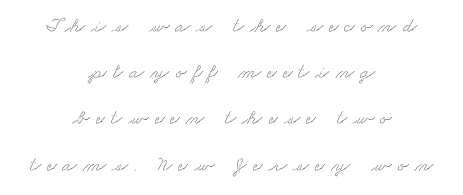
Every row of glyphs is offset so its center matches the block's center. A clean baseline with only descenders dipping below it. Inter-character spacing is expanded well beyond the font's built-in metrics. The rendering uses a large line-height, opening up the rows.
